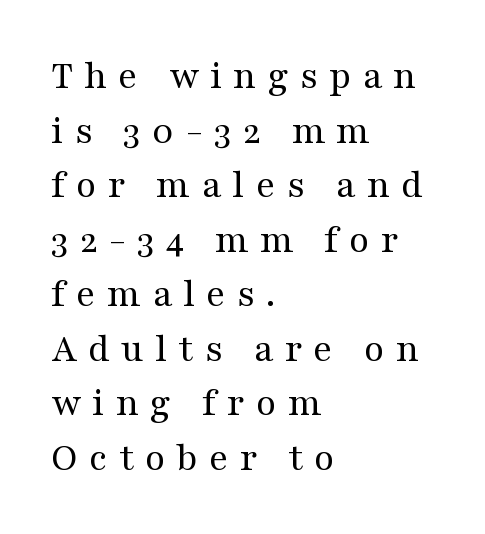
Summary of vertical rhythm: regular, with standard interline spacing. You can tell from the footed stems that serif type was used. No heavy texture on the line: the type isn't bold. The typesetter chose a ragged-right arrangement here. These lines are rendered in a variable-pitch font.
